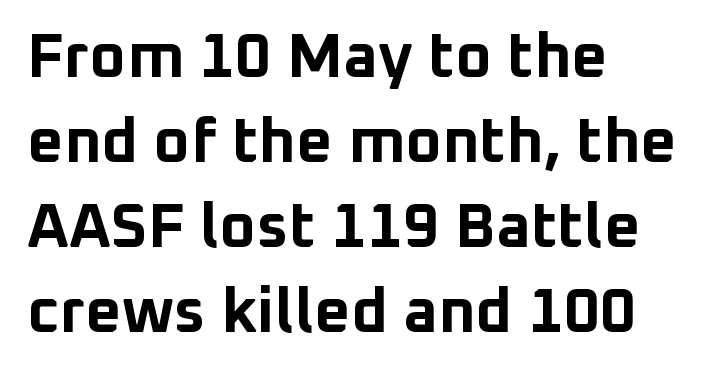
Q: Is the text bold? A: Yes.
Q: Is the text italic (slanted)? A: No, it is upright.
Q: Is the typeface a serif or a sans-serif typeface? A: Sans-serif.
Q: Is the text underlined? A: No.
Q: How is the paragraph aligned? A: Left-aligned.
Q: Is the spacing between letters normal or unusually wide? A: Normal.
Q: Is the spacing between lines tight, normal or loose? A: Normal.
Q: Width (condensed, normal, or wide)? A: Normal.
Q: Stroke contrast? A: Low.
Q: x-height? A: Medium.
Q: Monospaced? A: No.
